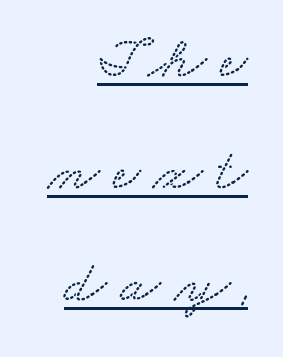
{"serif": "yes", "width": "wide", "stroke_contrast": "medium", "x_height": "small", "monospaced": "no", "underline": "yes", "align": "right", "line_spacing_ratio": 1.87, "letter_spacing": "wide", "letter_spacing_em": 0.22, "glyph_px": 60}
